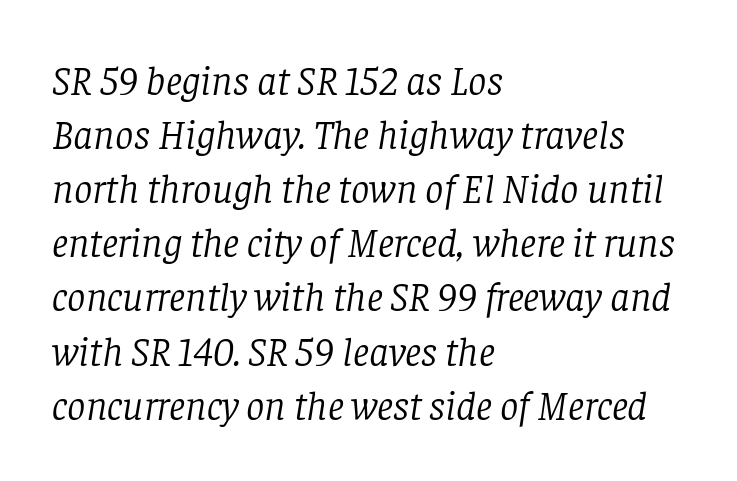
{"serif": "yes", "italic": "yes", "lean": "right", "slant_degrees": 8, "bold": "no", "weight": "light", "width": "normal", "stroke_contrast": "low", "x_height": "large", "monospaced": "no", "underline": "no", "align": "left", "line_spacing": "normal", "line_spacing_ratio": 1.32, "letter_spacing": "normal", "letter_spacing_em": 0.0, "glyph_px": 41}
